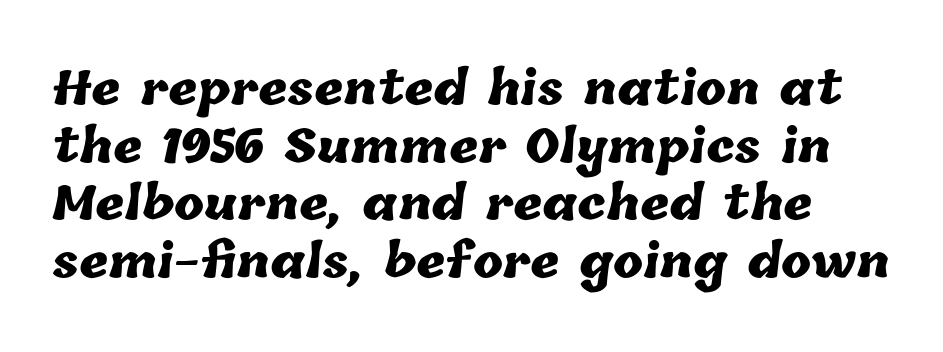
The image shows 45 px heavy type; set normal line spacing (1.28x), normal letter spacing, not underlined; low stroke contrast and a medium x-height.
